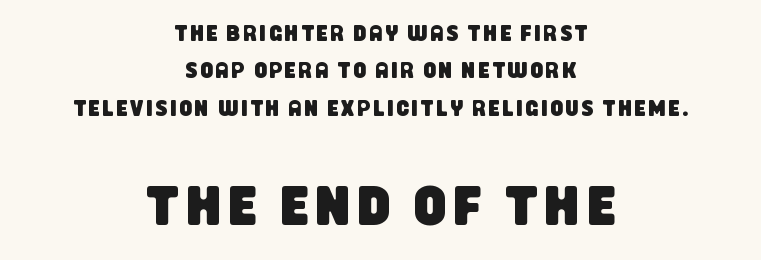
Q: Is the typeface a serif or a sans-serif typeface? A: Sans-serif.
Q: Is the text underlined? A: No.
Q: How is the paragraph aligned? A: Centered.
Q: Is the spacing between lines tight, normal or loose? A: Normal.
Q: Which block of text is set in a larger size, the first (top) or the second (bottom)? A: The second (bottom) one.
Q: Width (condensed, normal, or wide)? A: Condensed.
Q: Stroke contrast? A: Low.
Q: x-height? A: Large.
Q: Monospaced? A: No.
